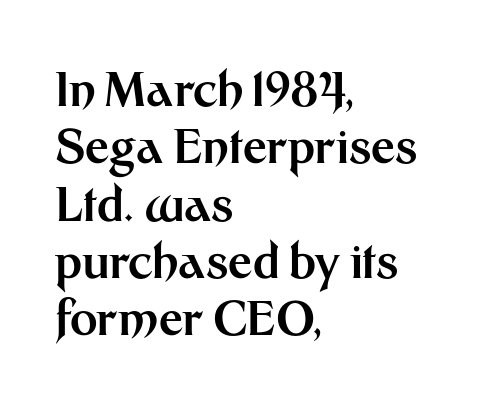
The image shows 47 px bold sans-serif type, upright; set left-aligned, line spacing 1.22x, normal letter spacing, not underlined; medium stroke contrast and a medium x-height.
